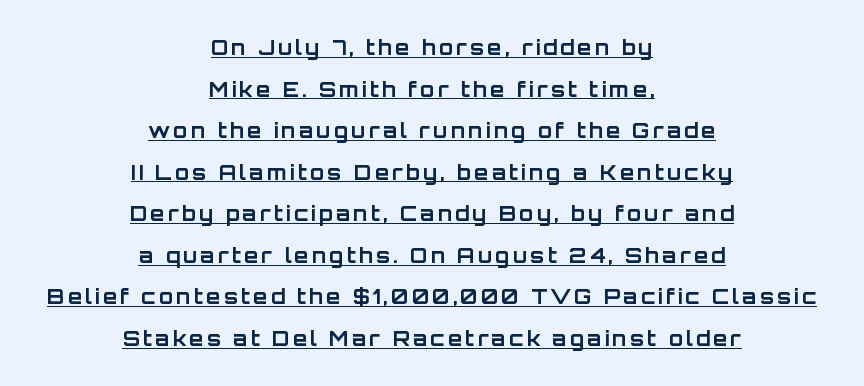
The image shows 21 px bold type, upright; set centered, loose line spacing (1.98x), underlined.
